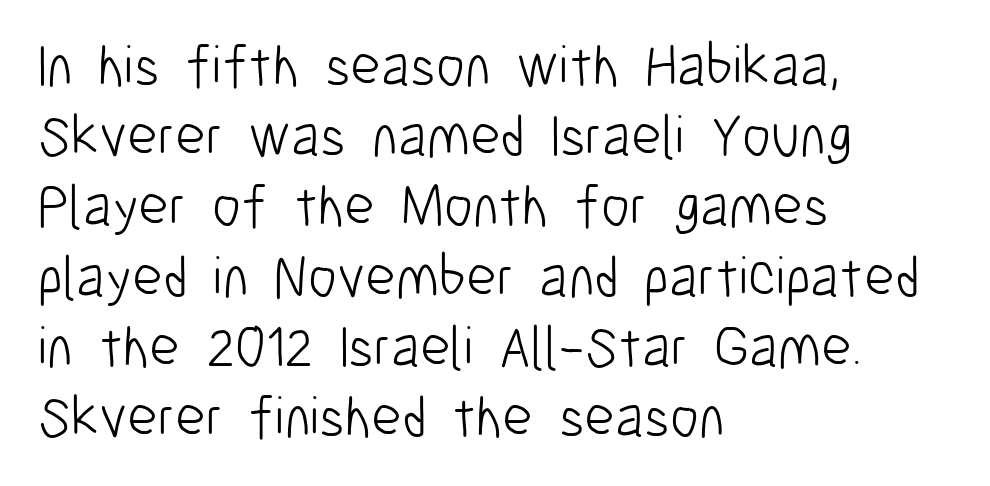
Q: Is the text bold? A: No.
Q: Is the text italic (slanted)? A: No, it is upright.
Q: Is the typeface a serif or a sans-serif typeface? A: Sans-serif.
Q: Is the text underlined? A: No.
Q: How is the paragraph aligned? A: Left-aligned.
Q: Is the spacing between letters normal or unusually wide? A: Normal.
Q: Width (condensed, normal, or wide)? A: Condensed.
Q: Stroke contrast? A: Low.
Q: x-height? A: Medium.
Q: Monospaced? A: No.
